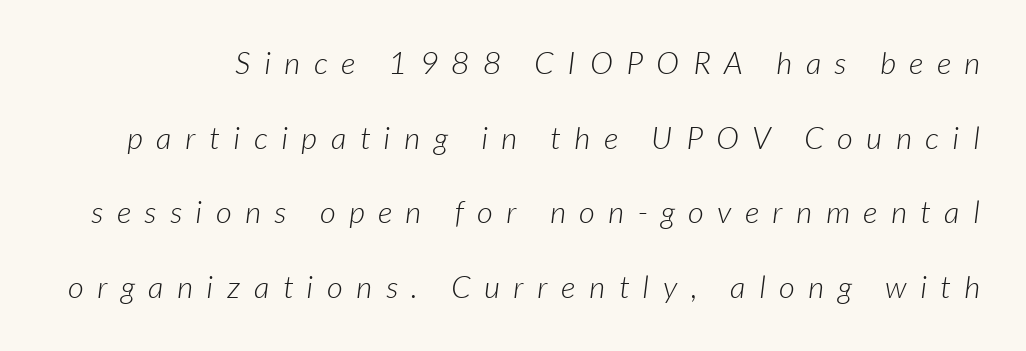
Q: Is the text bold? A: No.
Q: Is the typeface a serif or a sans-serif typeface? A: Sans-serif.
Q: Is the text underlined? A: No.
Q: Is the spacing between letters normal or unusually wide? A: Unusually wide.
Q: Is the spacing between lines tight, normal or loose? A: Loose.
Q: Width (condensed, normal, or wide)? A: Normal.
Q: Stroke contrast? A: Low.
Q: x-height? A: Medium.
Q: Monospaced? A: No.
